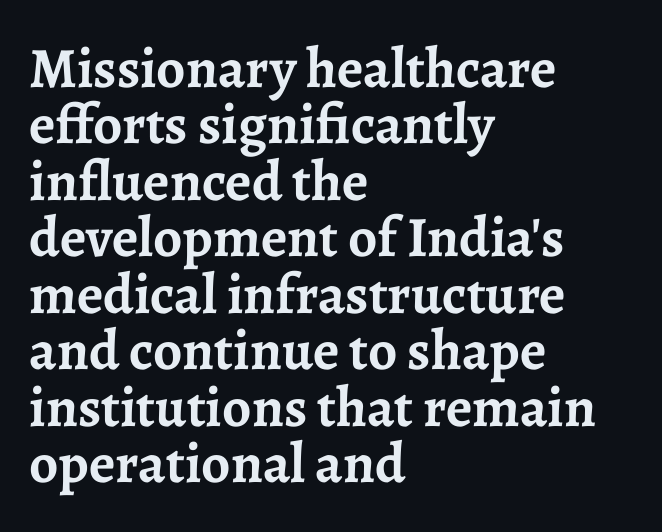
The image shows 57 px semibold serif type, upright; set left-aligned, tight line spacing (0.99x), normal letter spacing, not underlined; low stroke contrast and a medium x-height.
